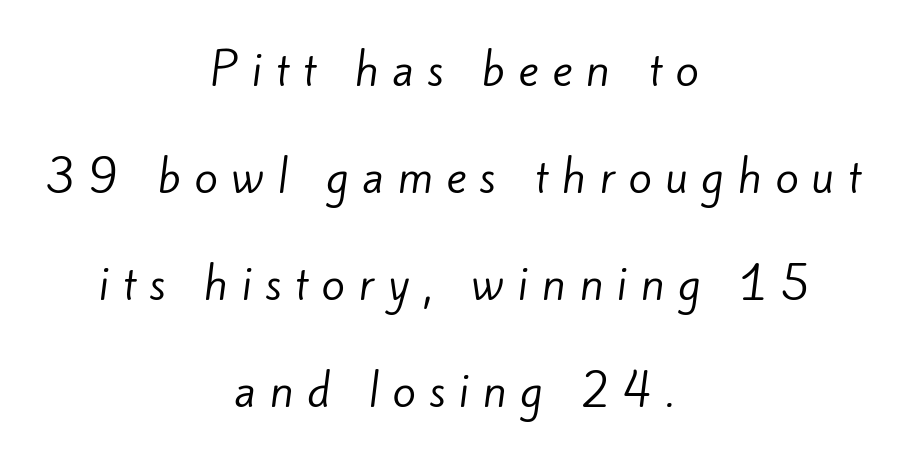
Q: Is the text bold? A: No.
Q: Is the typeface a serif or a sans-serif typeface? A: Sans-serif.
Q: Is the text underlined? A: No.
Q: How is the paragraph aligned? A: Centered.
Q: Is the spacing between letters normal or unusually wide? A: Unusually wide.
Q: Is the spacing between lines tight, normal or loose? A: Loose.
Q: Width (condensed, normal, or wide)? A: Normal.
Q: Stroke contrast? A: Low.
Q: x-height? A: Small.
Q: Monospaced? A: No.
